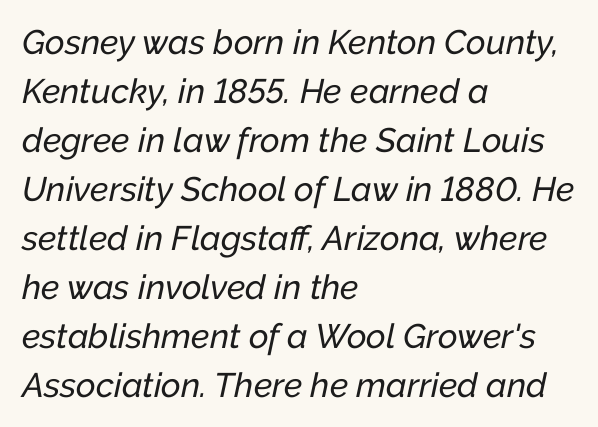
The image shows 34 px text type, italic (leaning right); set left-aligned, normal line spacing (1.44x), normal letter spacing, not underlined; low stroke contrast and a medium x-height.
